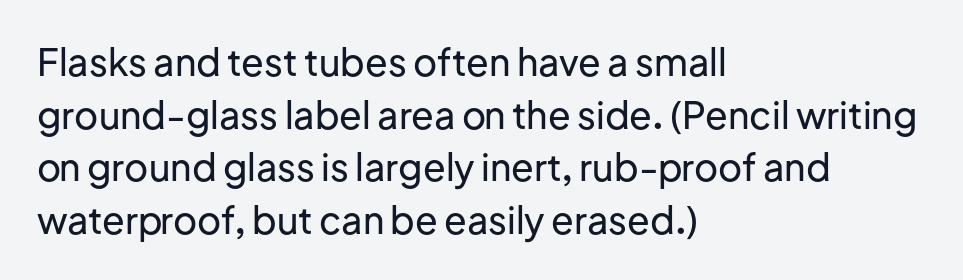
{"serif": "no", "italic": "no", "width": "normal", "stroke_contrast": "low", "x_height": "medium", "monospaced": "no", "underline": "no", "align": "left", "line_spacing": "normal", "line_spacing_ratio": 1.42, "letter_spacing": "normal", "letter_spacing_em": 0.0, "glyph_px": 37}
